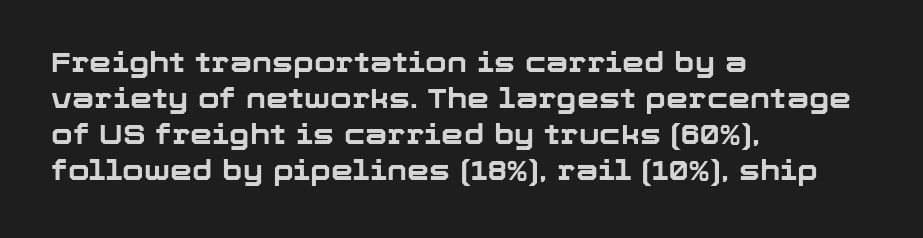
The image shows 28 px bold sans-serif type, upright; set left-aligned, normal line spacing (1.29x), normal letter spacing, not underlined; low stroke contrast and a medium x-height.
